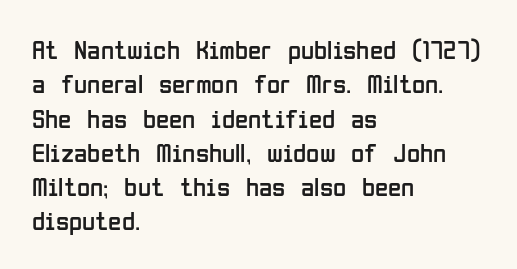
The image shows 27 px text type, upright; set left-aligned, normal line spacing (1.27x), normal letter spacing, not underlined.
